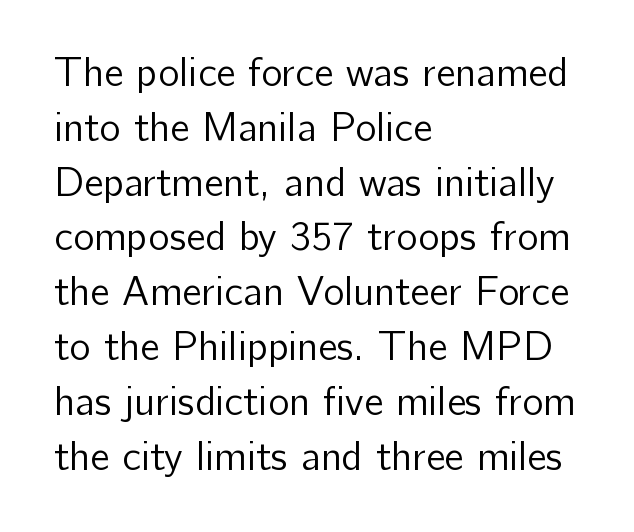
Q: Is the text bold? A: No.
Q: Is the text italic (slanted)? A: No, it is upright.
Q: Is the typeface a serif or a sans-serif typeface? A: Sans-serif.
Q: Is the text underlined? A: No.
Q: How is the paragraph aligned? A: Left-aligned.
Q: Is the spacing between letters normal or unusually wide? A: Normal.
Q: Is the spacing between lines tight, normal or loose? A: Normal.
Q: Width (condensed, normal, or wide)? A: Normal.
Q: Stroke contrast? A: Low.
Q: x-height? A: Medium.
Q: Monospaced? A: No.
